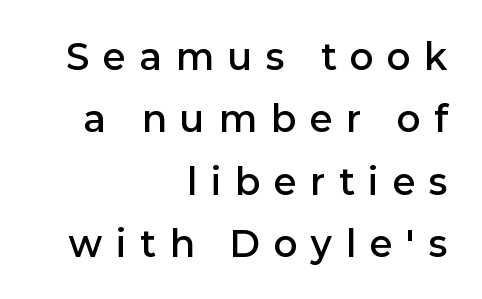
The image shows 35 px semibold sans-serif type, upright; set right-aligned, line spacing 1.78x, unusually wide letter spacing (+0.41 em), not underlined; low stroke contrast and a medium x-height.
